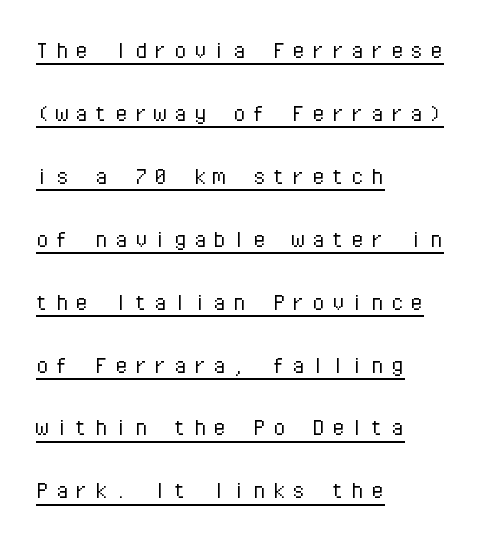
{"italic": "no", "bold": "no", "underline": "yes", "align": "left", "line_spacing": "loose", "line_spacing_ratio": 2.33, "letter_spacing": "wide", "letter_spacing_em": 0.23, "glyph_px": 27}
